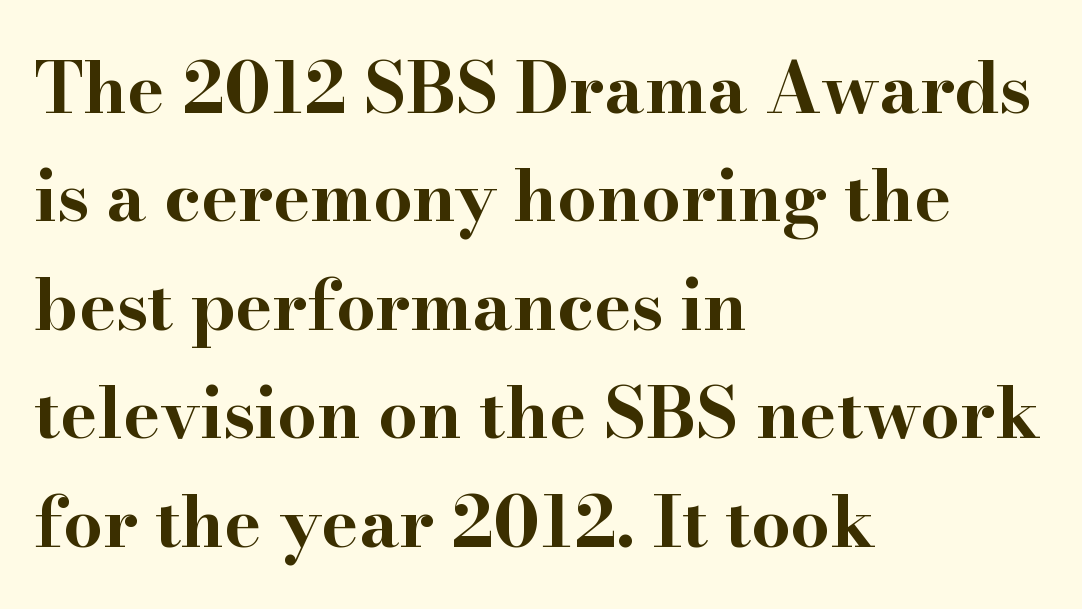
These lines carry a lot of weight — the face is fully bold. Upright lettering throughout. You could call the tracking neutral — neither tight nor loose. The specimen omits any rule beneath the text block's lines.
